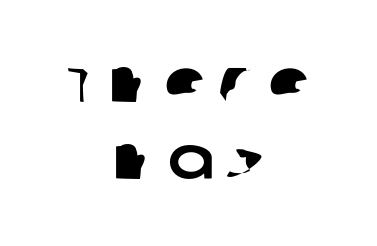
The image shows 62 px sans-serif type; set centered, line spacing 1.24x, not underlined; low stroke contrast and a large x-height.
